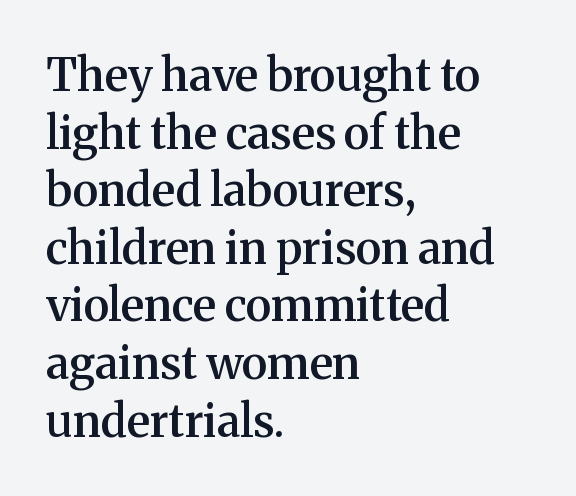
Glance below the letters and you will spot only blank space. The lines sit at an ordinary, default distance from one another. Old-style or modern, the face here clearly has serifs. Observe the ordinary spacing: letters are neighbours, not strangers.
